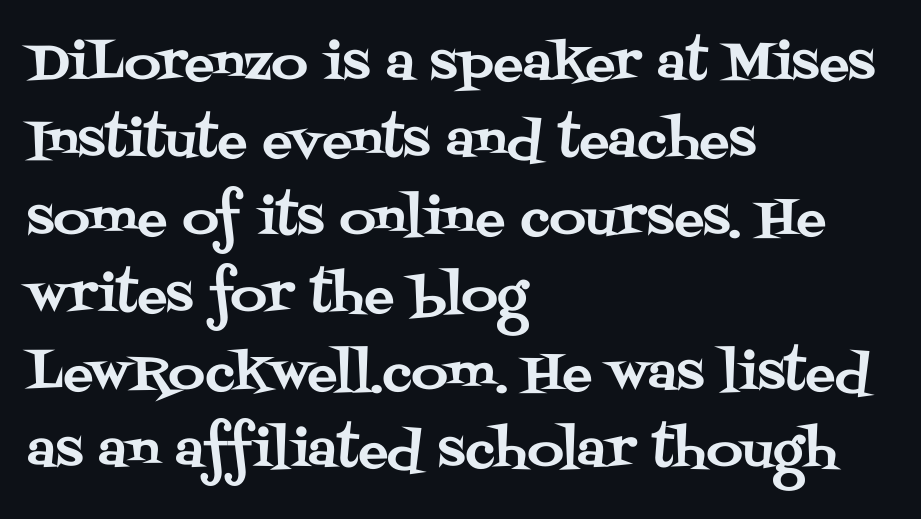
The image shows 50 px serif type, upright; set left-aligned, normal line spacing (1.55x), normal letter spacing, not underlined; medium stroke contrast and a large x-height.
